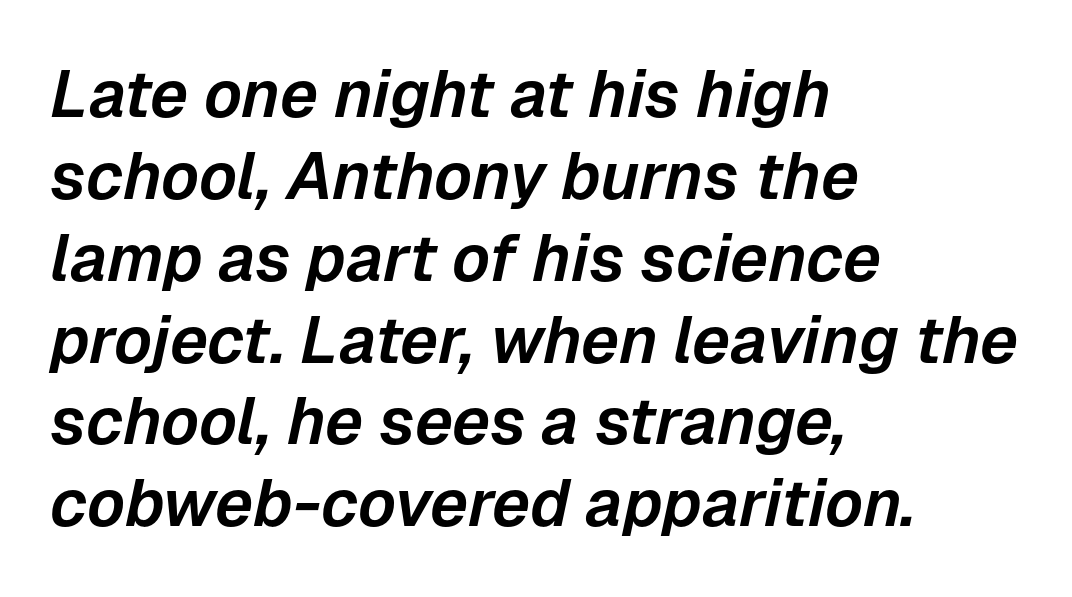
Yep, that's italic — everything's leaning. Is this a fixed-width face? No — the glyphs have proportional, varying widths. The paragraph shown leans on its left margin. The foot of each line stays bare and open. This rendering leaves character spacing at its baseline value.
